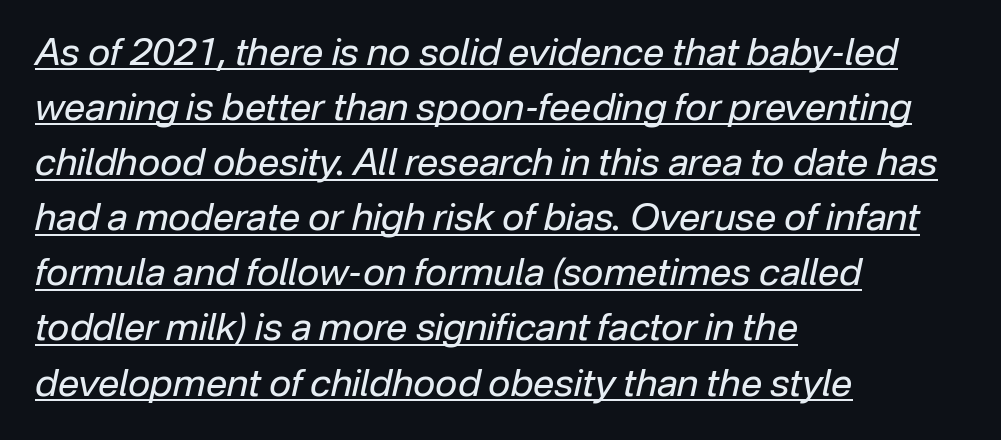
The image shows 38 px regular-weight type, italic (leaning right); set left-aligned, normal line spacing (1.45x), normal letter spacing, underlined; low stroke contrast and a medium x-height.
